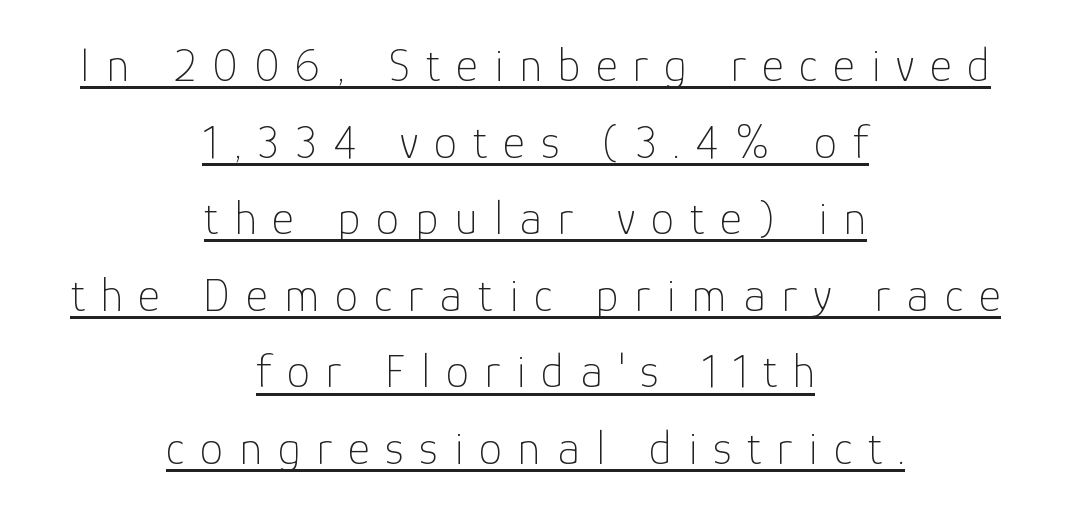
Q: Is the text bold? A: No.
Q: Is the text italic (slanted)? A: No, it is upright.
Q: Is the typeface a serif or a sans-serif typeface? A: Sans-serif.
Q: Is the text underlined? A: Yes.
Q: How is the paragraph aligned? A: Centered.
Q: Is the spacing between letters normal or unusually wide? A: Unusually wide.
Q: Is the spacing between lines tight, normal or loose? A: Normal.
Q: Width (condensed, normal, or wide)? A: Normal.
Q: Stroke contrast? A: Low.
Q: x-height? A: Medium.
Q: Monospaced? A: No.
